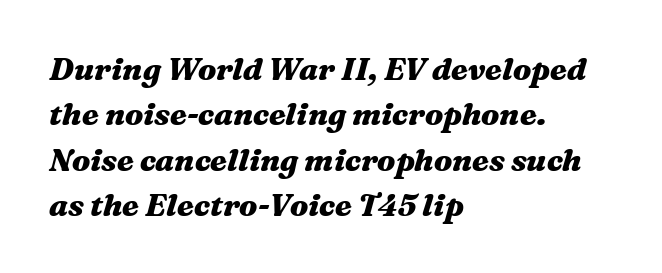
Q: Is the text bold? A: Yes.
Q: Is the text italic (slanted)? A: Yes, it leans right by about 16 degrees.
Q: Is the text underlined? A: No.
Q: How is the paragraph aligned? A: Left-aligned.
Q: Is the spacing between letters normal or unusually wide? A: Normal.
Q: Is the spacing between lines tight, normal or loose? A: Normal.
Q: Width (condensed, normal, or wide)? A: Wide.
Q: Stroke contrast? A: Medium.
Q: x-height? A: Medium.
Q: Monospaced? A: No.
